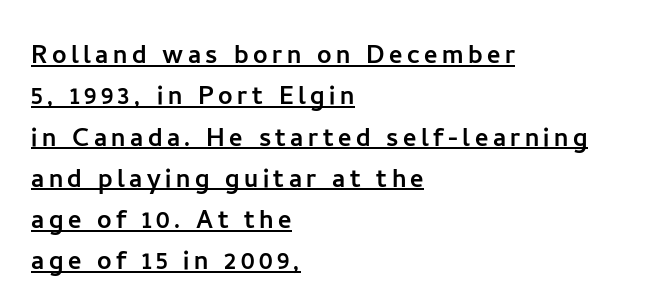
Is there an underline? Yes — a line sits under the letters. These lines are composed in type without serifs. Do the letters lean? They stand straight. Character widths vary here, with narrow letters taking less room than wide ones. Each line starts at the same left margin while the right side varies. The designer left line spacing at the default.
